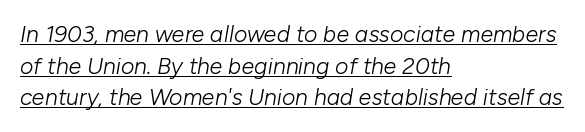
The font is comparable to plain body text, perhaps lighter. The compositor pushed each line to the left boundary. Default kerning and tracking; the words read as compact shapes. Leading: standard.
